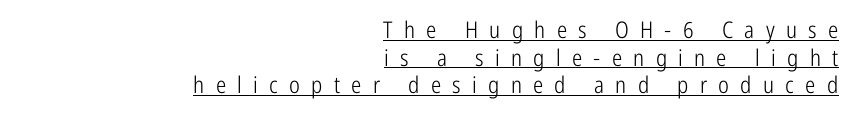
The image shows 23 px text type, upright; set right-aligned, line spacing 1.2x, unusually wide letter spacing (+0.49 em), underlined.
